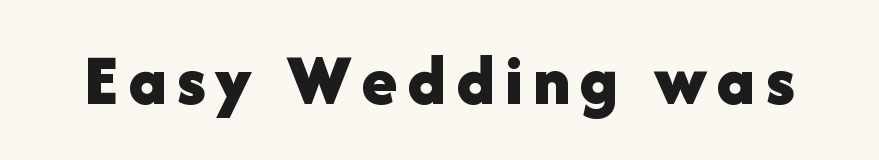
{"serif": "no", "italic": "no", "bold": "yes", "weight": "bold", "width": "normal", "stroke_contrast": "low", "x_height": "medium", "monospaced": "no", "underline": "no", "glyph_px": 73}
